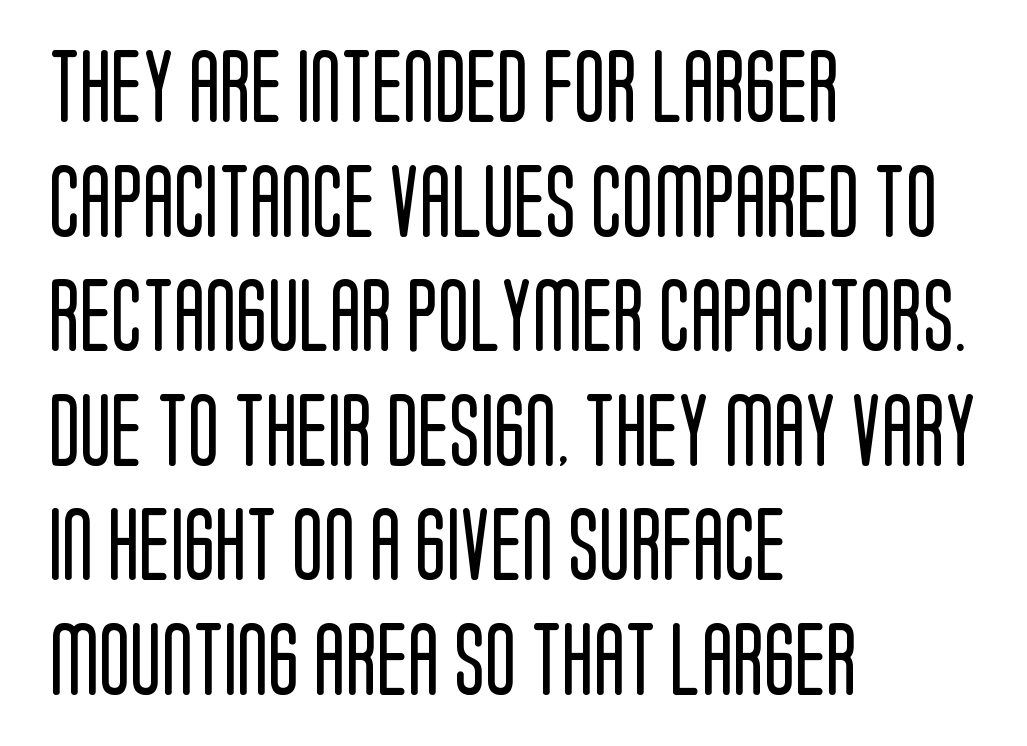
Q: Is the text bold? A: No.
Q: Is the text italic (slanted)? A: No, it is upright.
Q: Is the typeface a serif or a sans-serif typeface? A: Sans-serif.
Q: Is the text underlined? A: No.
Q: How is the paragraph aligned? A: Left-aligned.
Q: Is the spacing between letters normal or unusually wide? A: Normal.
Q: Is the spacing between lines tight, normal or loose? A: Normal.
Q: Width (condensed, normal, or wide)? A: Condensed.
Q: Stroke contrast? A: Low.
Q: x-height? A: Large.
Q: Monospaced? A: No.
